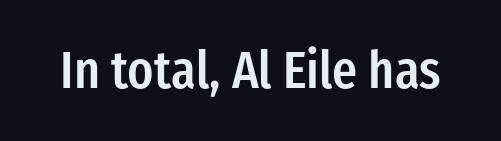
{"serif": "no", "italic": "no", "bold": "semi", "weight": "semibold", "width": "condensed", "stroke_contrast": "low", "x_height": "medium", "monospaced": "no", "underline": "no", "letter_spacing": "normal", "letter_spacing_em": 0.0, "glyph_px": 52}
